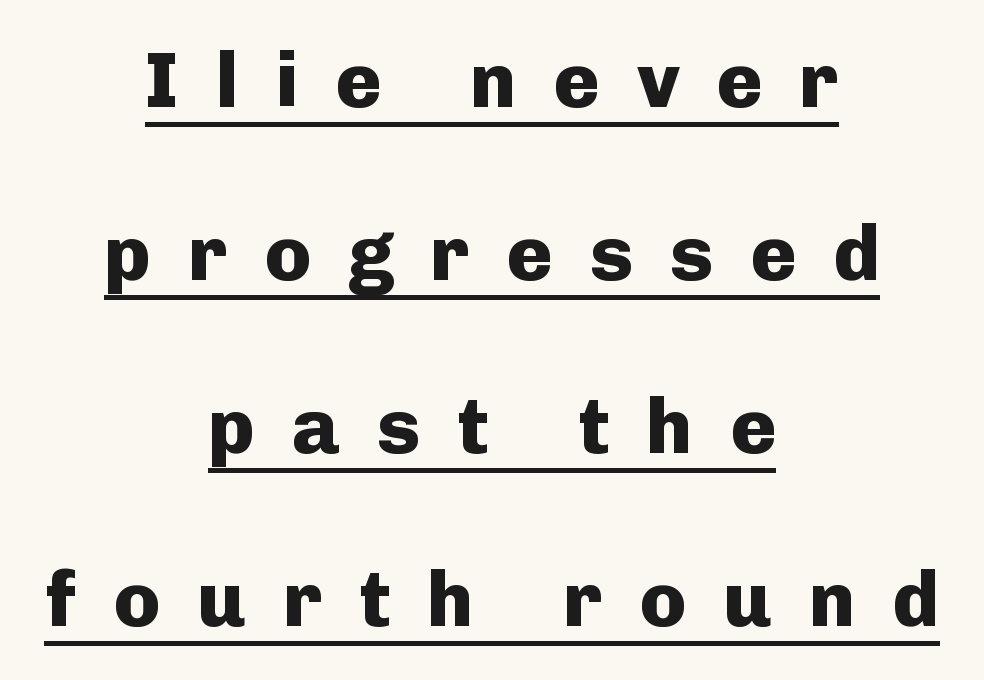
One glance says open: line gaps are wider than usual. Grotesque or geometric, the face here clearly has no serifs. What weight is shown? A full bold with thick strokes. Caption: expanded tracking, letters set apart.
